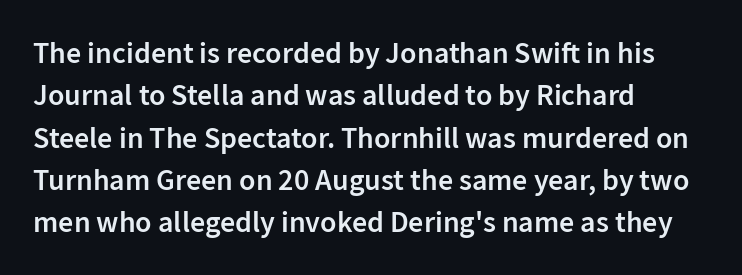
The image shows 30 px semibold sans-serif type, upright; set left-aligned, normal line spacing (1.41x), normal letter spacing, not underlined; low stroke contrast and a medium x-height.
